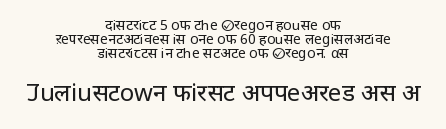
The image shows 24 px text type, upright; set centered, tight line spacing (1.0x), normal letter spacing, not underlined; the second (bottom) block is 1.71x larger.
